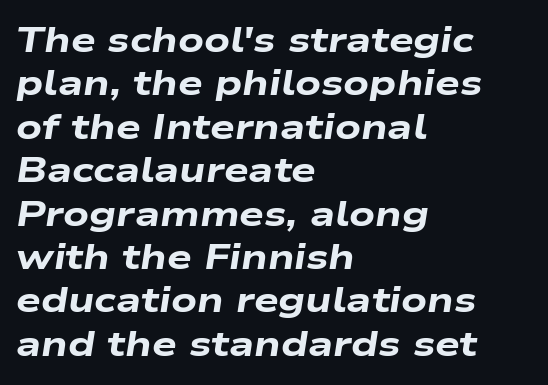
The image shows 35 px heavy, wide type, italic (leaning right); set left-aligned, line spacing 1.24x, normal letter spacing, not underlined; low stroke contrast and a medium x-height.
